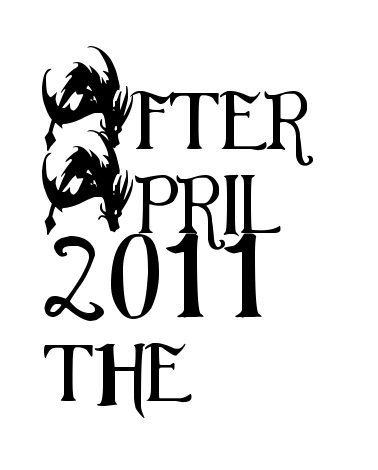
The image shows 58 px condensed sans-serif type, upright; set left-aligned, normal line spacing (1.45x), normal letter spacing, not underlined; medium stroke contrast and a small x-height.
